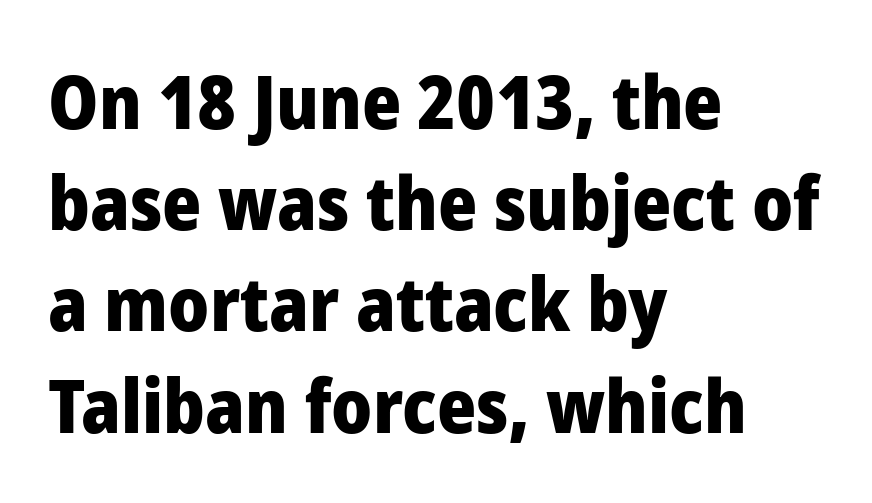
Q: Is the text bold? A: Yes.
Q: Is the text italic (slanted)? A: No, it is upright.
Q: Is the typeface a serif or a sans-serif typeface? A: Sans-serif.
Q: Is the text underlined? A: No.
Q: How is the paragraph aligned? A: Left-aligned.
Q: Is the spacing between letters normal or unusually wide? A: Normal.
Q: Is the spacing between lines tight, normal or loose? A: Normal.
Q: Width (condensed, normal, or wide)? A: Normal.
Q: Stroke contrast? A: Low.
Q: x-height? A: Medium.
Q: Monospaced? A: No.
